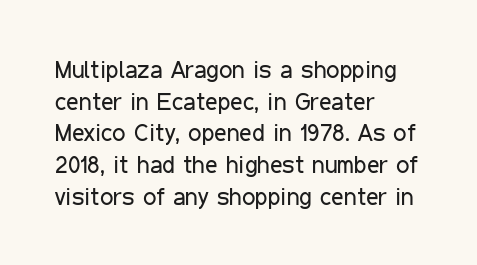
Leftover space on each line is placed entirely after the last word. The typesetting does not lean heavy: it is not bold. Honestly, the letter spacing is just normal — you wouldn't notice it. Underline: absent. If you drew a line through each stem, it would be perfectly vertical.
